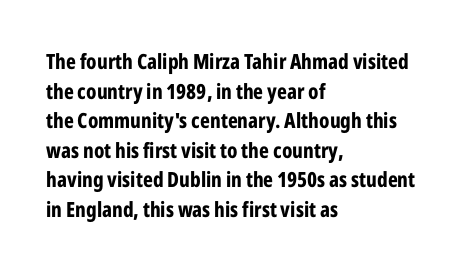
The vertical gap from one line to the next is medium. Beneath every word, the page is bare. Nothing unusual about the tracking: characters are spaced as the font intends. Its strokes are broad and dark, the hallmark of bold type. This sample uses an upright cut, with every glyph sitting square on the baseline. If you drew a ruler down the left edge, every line would touch it.
